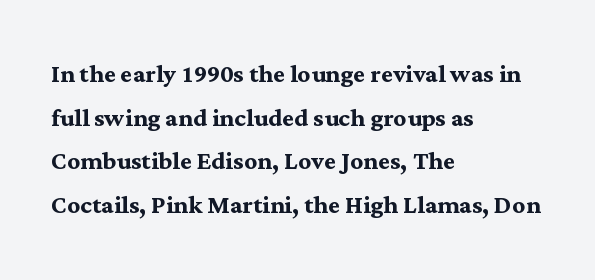
Q: Is the text bold? A: Yes.
Q: Is the text italic (slanted)? A: No, it is upright.
Q: Is the typeface a serif or a sans-serif typeface? A: Serif.
Q: Is the text underlined? A: No.
Q: How is the paragraph aligned? A: Left-aligned.
Q: Is the spacing between letters normal or unusually wide? A: Normal.
Q: Is the spacing between lines tight, normal or loose? A: Normal.
Q: Width (condensed, normal, or wide)? A: Normal.
Q: Stroke contrast? A: Medium.
Q: x-height? A: Medium.
Q: Monospaced? A: No.
